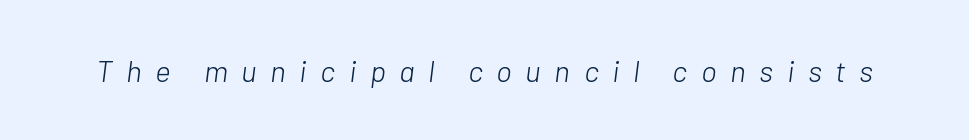
The image shows 30 px light type, italic (leaning right); set unusually wide letter spacing (+0.45 em), not underlined; low stroke contrast and a medium x-height.
